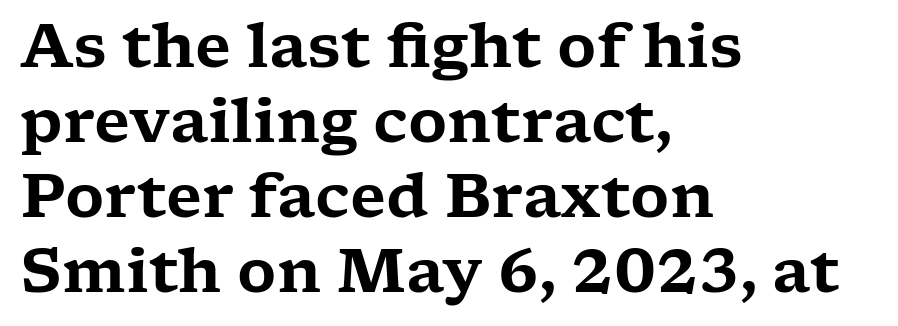
{"serif": "yes", "italic": "no", "width": "wide", "stroke_contrast": "low", "x_height": "medium", "monospaced": "no", "underline": "no", "align": "left", "line_spacing": "normal", "line_spacing_ratio": 1.25, "letter_spacing": "normal", "letter_spacing_em": 0.0, "glyph_px": 60}
